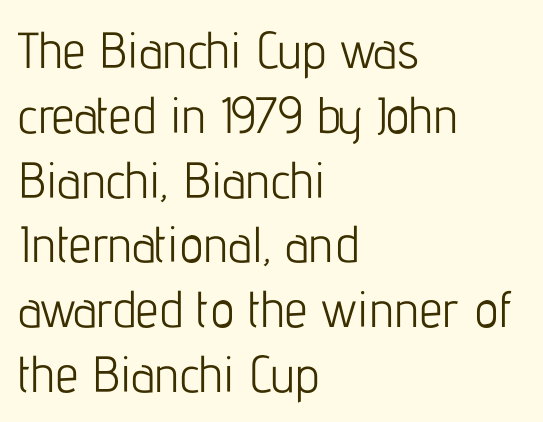
The image shows 51 px light, condensed sans-serif type, upright; set left-aligned, normal line spacing (1.27x), normal letter spacing, not underlined; low stroke contrast and a medium x-height.
